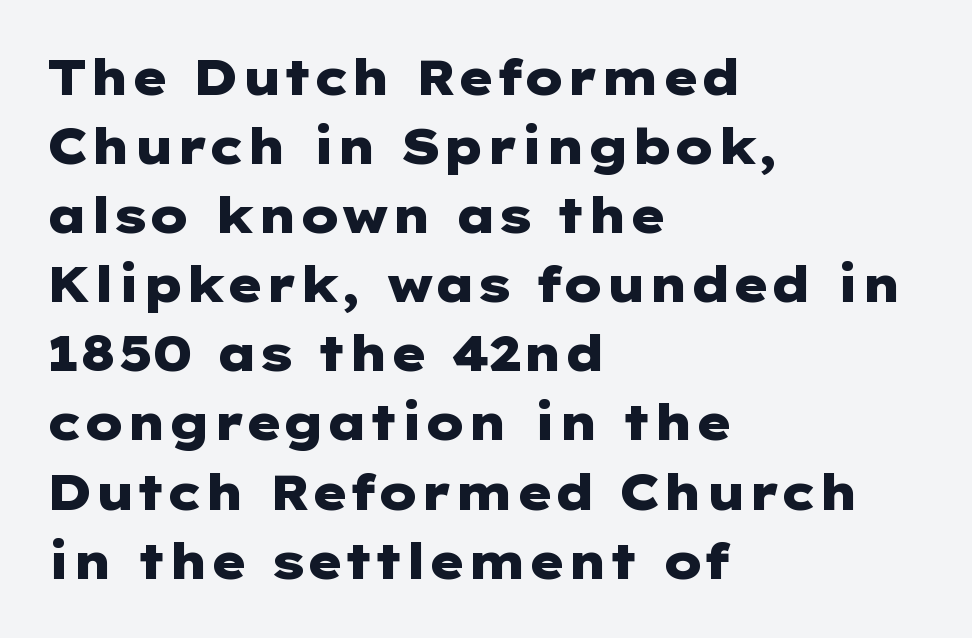
Q: Is the text bold? A: Yes.
Q: Is the text italic (slanted)? A: No, it is upright.
Q: Is the typeface a serif or a sans-serif typeface? A: Sans-serif.
Q: Is the text underlined? A: No.
Q: How is the paragraph aligned? A: Left-aligned.
Q: Is the spacing between letters normal or unusually wide? A: Normal.
Q: Is the spacing between lines tight, normal or loose? A: Normal.
Q: Width (condensed, normal, or wide)? A: Wide.
Q: Stroke contrast? A: Low.
Q: x-height? A: Medium.
